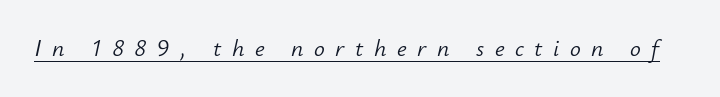
The image shows 24 px text type, italic (leaning right); set unusually wide letter spacing (+0.44 em), underlined.
